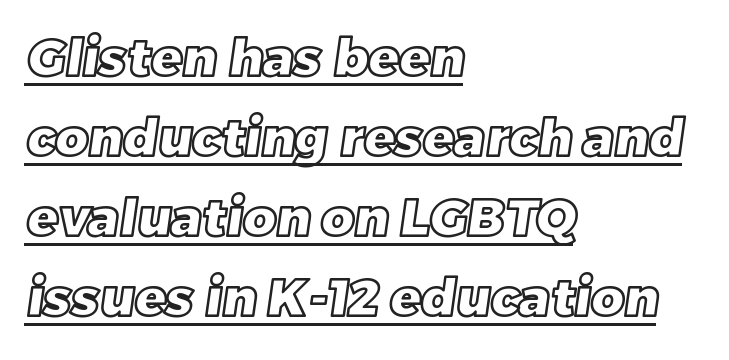
{"width": "normal", "x_height": "large", "monospaced": "no", "underline": "yes", "align": "left", "line_spacing": "normal", "line_spacing_ratio": 1.57, "letter_spacing": "normal", "letter_spacing_em": 0.0, "glyph_px": 51}
